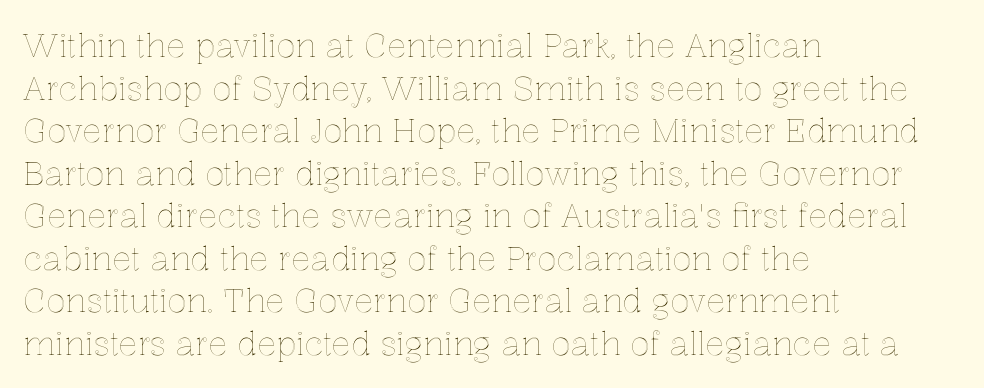
Q: Is the text italic (slanted)? A: No, it is upright.
Q: Is the text underlined? A: No.
Q: How is the paragraph aligned? A: Left-aligned.
Q: Is the spacing between letters normal or unusually wide? A: Normal.
Q: Is the spacing between lines tight, normal or loose? A: Normal.
Q: Width (condensed, normal, or wide)? A: Normal.
Q: x-height? A: Medium.
Q: Monospaced? A: No.
